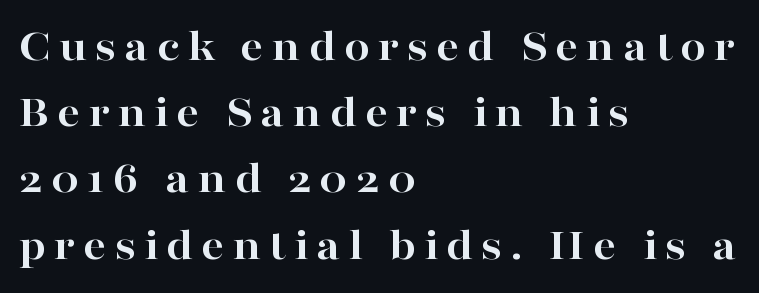
Q: Is the text bold? A: Yes.
Q: Is the text italic (slanted)? A: No, it is upright.
Q: Is the typeface a serif or a sans-serif typeface? A: Serif.
Q: Is the text underlined? A: No.
Q: How is the paragraph aligned? A: Left-aligned.
Q: Is the spacing between lines tight, normal or loose? A: Normal.
Q: Width (condensed, normal, or wide)? A: Wide.
Q: Stroke contrast? A: High.
Q: x-height? A: Medium.
Q: Monospaced? A: No.
